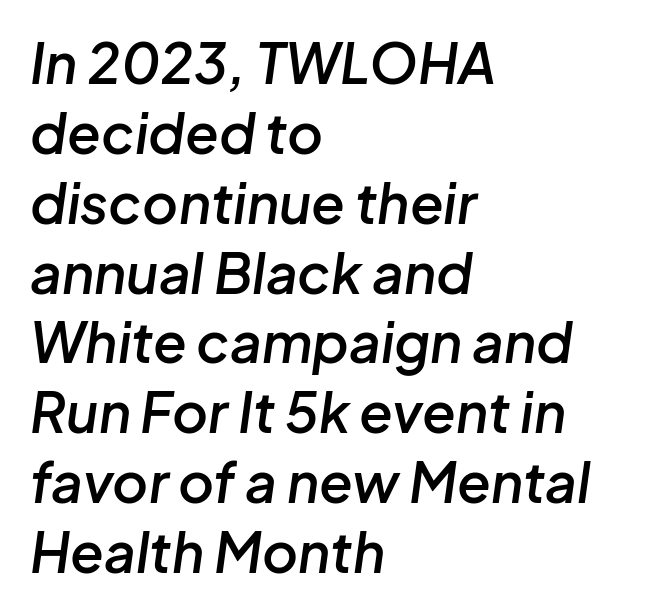
{"italic": "yes", "lean": "right", "slant_degrees": 8, "bold": "semi", "weight": "semibold", "width": "normal", "stroke_contrast": "low", "x_height": "medium", "monospaced": "no", "underline": "no", "align": "left", "line_spacing": "normal", "line_spacing_ratio": 1.27, "letter_spacing": "normal", "letter_spacing_em": 0.0, "glyph_px": 55}
